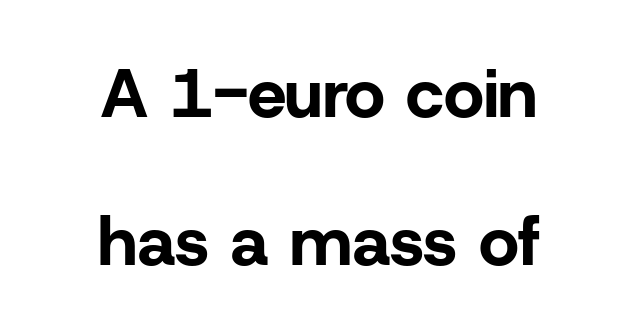
{"serif": "no", "italic": "no", "bold": "yes", "weight": "bold", "width": "normal", "stroke_contrast": "low", "x_height": "medium", "monospaced": "no", "underline": "no", "align": "center", "line_spacing": "loose", "line_spacing_ratio": 2.14, "letter_spacing": "normal", "letter_spacing_em": 0.0, "glyph_px": 69}
